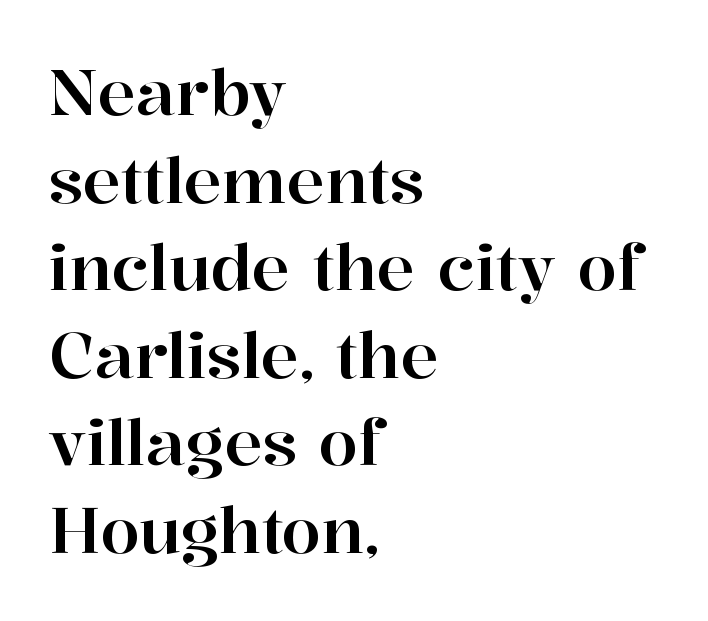
This rendering leaves character spacing at its baseline value. The glyphs are unaccompanied by any horizontal stroke below them. Tall strokes in this sample are plumb rather than angled. The space between consecutive lines is moderate. Is this a fixed-width face? No — the glyphs have proportional, varying widths. This rendering employs a face with finishing strokes, i.e., a serif.
